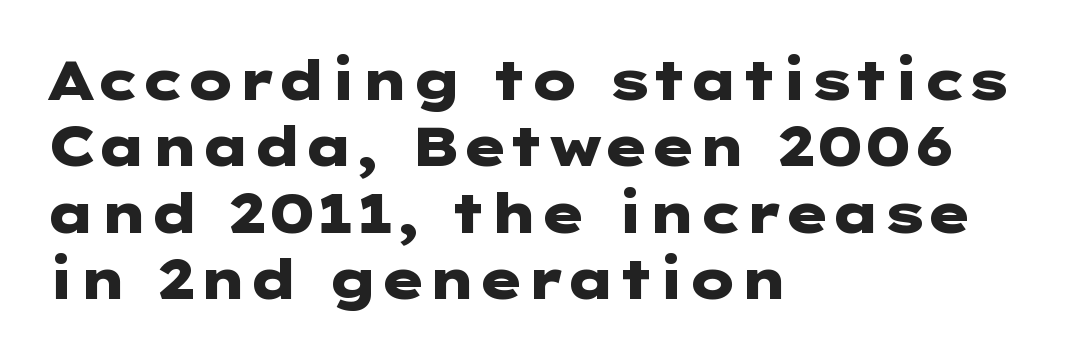
{"serif": "no", "italic": "no", "bold": "yes", "weight": "heavy", "width": "wide", "stroke_contrast": "low", "x_height": "medium", "underline": "no", "align": "left", "line_spacing_ratio": 1.23, "letter_spacing": "normal", "letter_spacing_em": 0.0, "glyph_px": 54}
